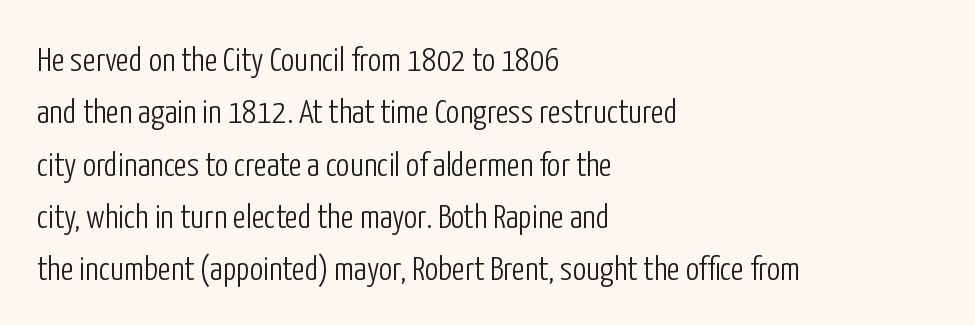
Q: Is the text bold? A: No.
Q: Is the text italic (slanted)? A: No, it is upright.
Q: Is the typeface a serif or a sans-serif typeface? A: Sans-serif.
Q: Is the text underlined? A: No.
Q: How is the paragraph aligned? A: Left-aligned.
Q: Is the spacing between letters normal or unusually wide? A: Normal.
Q: Is the spacing between lines tight, normal or loose? A: Normal.
Q: Width (condensed, normal, or wide)? A: Condensed.
Q: Stroke contrast? A: Low.
Q: x-height? A: Medium.
Q: Monospaced? A: No.
